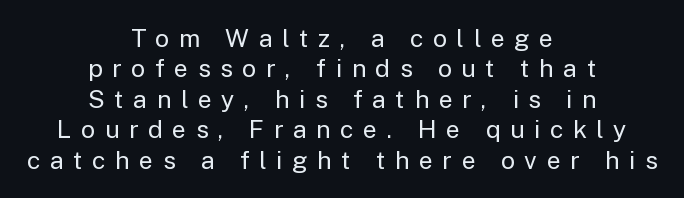
Q: Is the text bold? A: No.
Q: Is the text italic (slanted)? A: No, it is upright.
Q: Is the text underlined? A: No.
Q: How is the paragraph aligned? A: Centered.
Q: Is the spacing between letters normal or unusually wide? A: Unusually wide.
